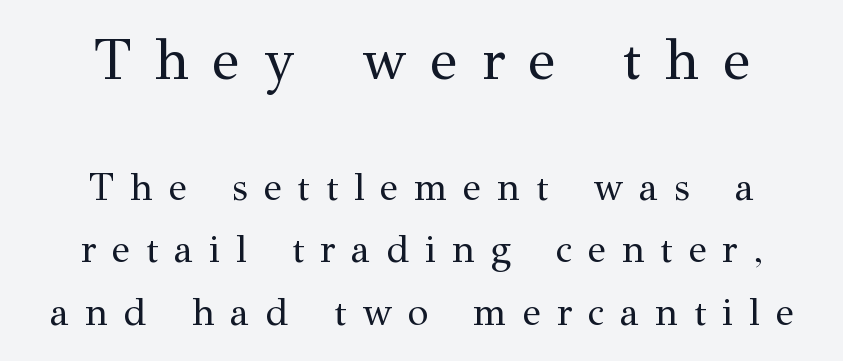
Letterform terminals end in serifs throughout the passage. The passage shown is typed in a proportional face where columns would drift. Someone cranked the tracking dial way up on this one. Typesetter's note — upper block bumped up in size, lower block left smaller. Unlike italic type, these characters show no tilt at all.
